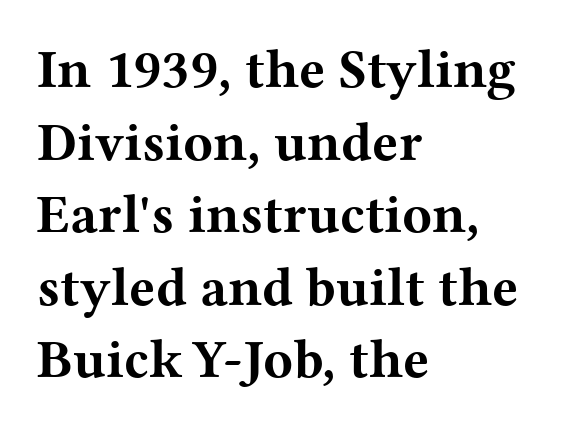
{"serif": "yes", "italic": "no", "bold": "yes", "weight": "bold", "width": "wide", "stroke_contrast": "medium", "x_height": "medium", "monospaced": "no", "underline": "no", "align": "left", "line_spacing": "normal", "line_spacing_ratio": 1.32, "letter_spacing": "normal", "letter_spacing_em": 0.0, "glyph_px": 55}
